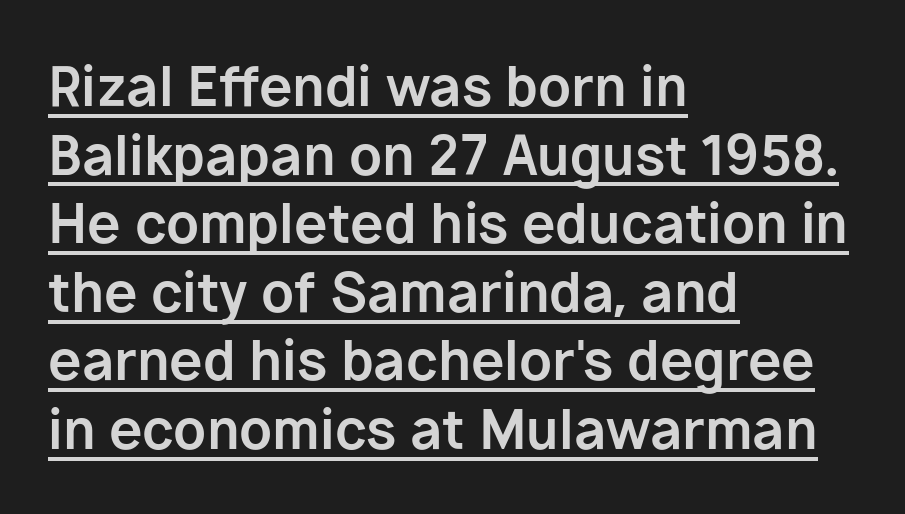
If you measured baseline to baseline, you'd find a middling distance. Left-aligned paragraph, ragged on the right. You could not count columns in this text — the font is proportionally spaced. Note: no serifs on the glyphs. Students, this is bold: see how much ink each stroke carries.
